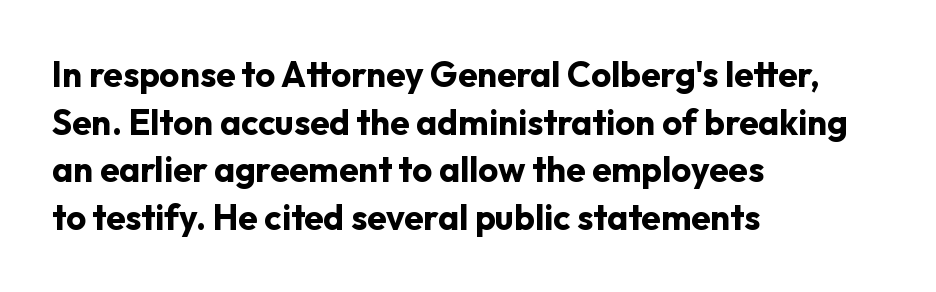
The image shows 35 px bold sans-serif type, upright; set left-aligned, normal line spacing (1.36x), normal letter spacing, not underlined; low stroke contrast and a medium x-height.
